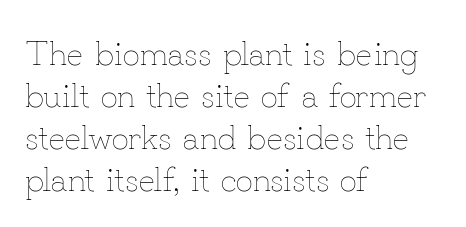
{"italic": "no", "bold": "no", "weight": "thin", "width": "normal", "stroke_contrast": "low", "x_height": "small", "monospaced": "no", "underline": "no", "align": "left", "line_spacing_ratio": 1.24, "letter_spacing": "normal", "letter_spacing_em": 0.0, "glyph_px": 34}
